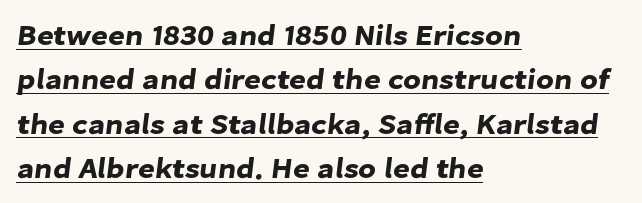
Q: Is the typeface a serif or a sans-serif typeface? A: Sans-serif.
Q: Is the text underlined? A: Yes.
Q: How is the paragraph aligned? A: Left-aligned.
Q: Is the spacing between letters normal or unusually wide? A: Normal.
Q: Is the spacing between lines tight, normal or loose? A: Normal.
Q: Width (condensed, normal, or wide)? A: Normal.
Q: Stroke contrast? A: Low.
Q: x-height? A: Medium.
Q: Monospaced? A: No.
